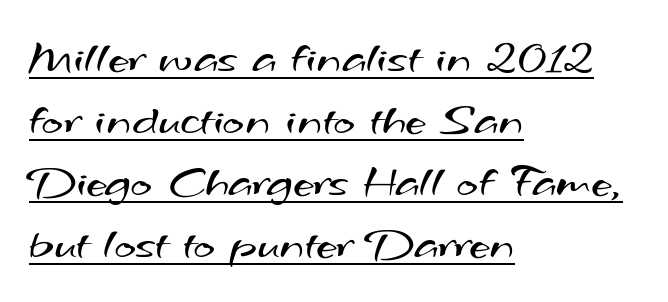
The image shows 46 px regular-weight, wide sans-serif type; set left-aligned, normal line spacing (1.35x), normal letter spacing, underlined; medium stroke contrast and a small x-height.
